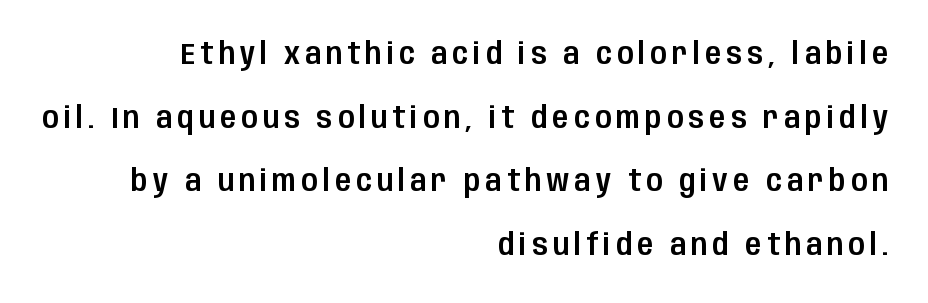
The image shows 30 px condensed sans-serif type, upright; set right-aligned, loose line spacing (2.12x), not underlined; low stroke contrast and a large x-height.
